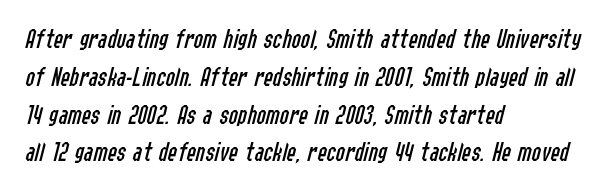
Descender tails drop into unmarked territory. Regarding leading, the lines here are spaced in the standard way. The ragged edge is on the right, which tells us the setting is flush left. Tall strokes in this sample are angled rather than plumb. These glyphs show unthickened strokes, regular width or finer. The type is set solid horizontally, with unmodified tracking.
